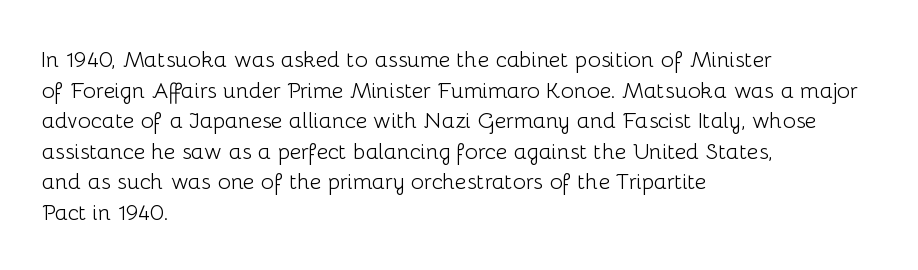
The image shows 22 px text type, upright; set left-aligned, normal line spacing (1.39x), normal letter spacing, not underlined.
